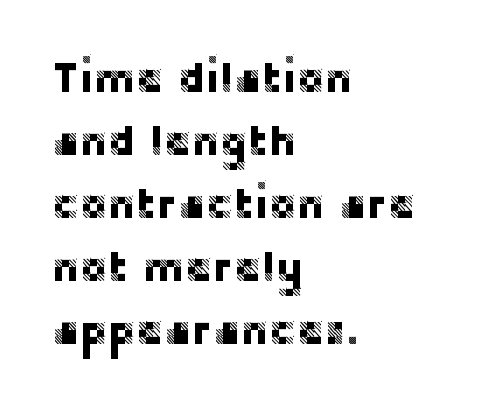
Upright lettering throughout. The passage shown is typed in a proportional face where columns would drift. This sample is left-justified, so line endings fall wherever the words run out. Check where the strokes stop: nothing finishes them off — pure sans. Anything drawn beneath the words? Only blank space.
